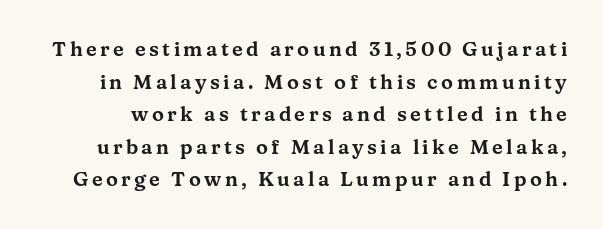
A typesetter would mark this as roman, not italic. Successive baselines arrive at the customary interval. Beneath every word, the page is bare.
